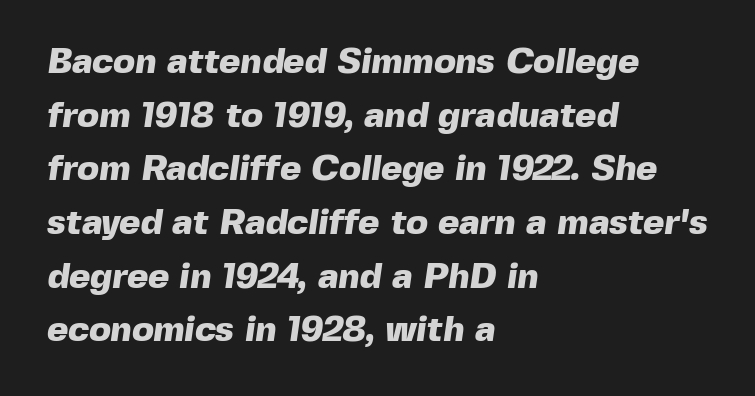
The image shows 36 px heavy sans-serif type; set left-aligned, normal line spacing (1.49x), normal letter spacing, not underlined; a medium x-height.
